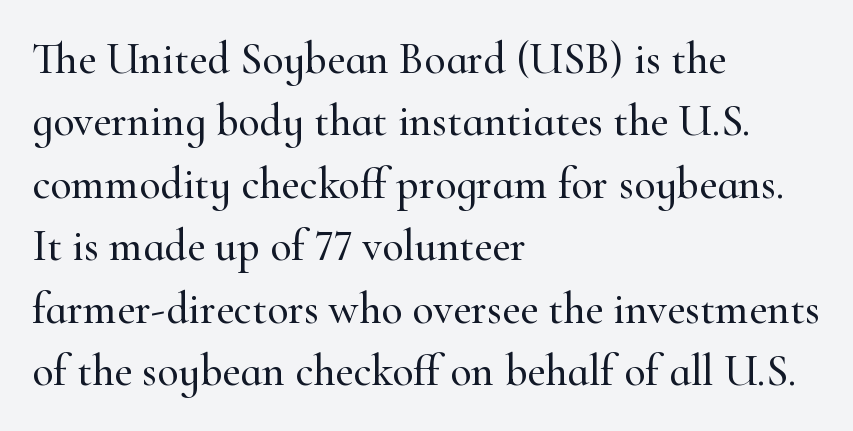
The image shows 44 px serif type, upright; set left-aligned, normal line spacing (1.42x), normal letter spacing, not underlined; high stroke contrast and a small x-height.
